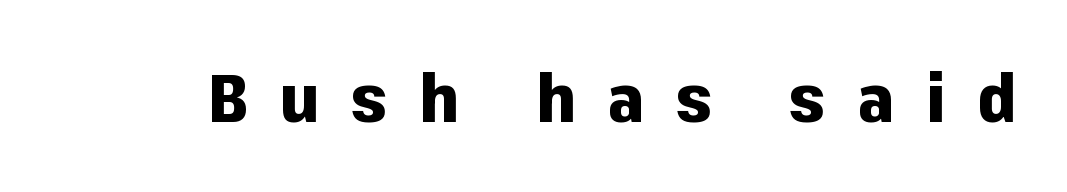
{"serif": "no", "italic": "no", "bold": "yes", "weight": "heavy", "width": "normal", "stroke_contrast": "low", "x_height": "medium", "monospaced": "no", "underline": "no", "letter_spacing": "wide", "letter_spacing_em": 0.47, "glyph_px": 67}
